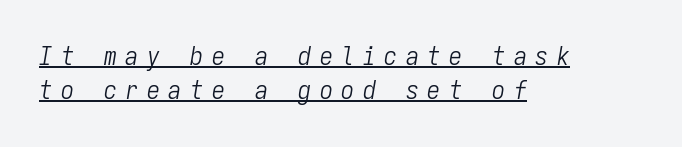
The image shows 26 px text type, italic (leaning right); set left-aligned, normal line spacing (1.31x), unusually wide letter spacing (+0.33 em), underlined.
